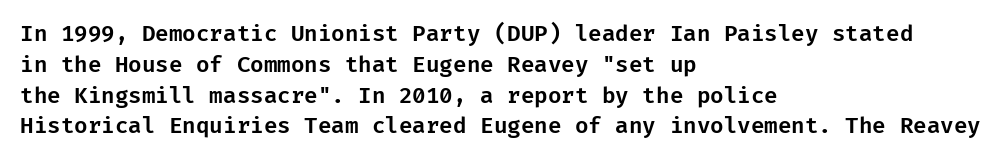
A classic flush-left, rag-right setting is used for this passage. Rendered with straight, roman letterforms. The rendering uses a moderate line-height, typical for paragraphs. In terms of letterspacing, this is plain default setting.
